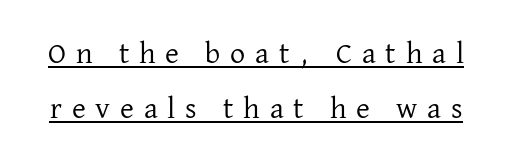
{"serif": "yes", "italic": "no", "bold": "no", "weight": "regular", "width": "normal", "stroke_contrast": "low", "x_height": "medium", "monospaced": "no", "underline": "yes", "line_spacing_ratio": 1.83, "letter_spacing": "wide", "letter_spacing_em": 0.33, "glyph_px": 30}
